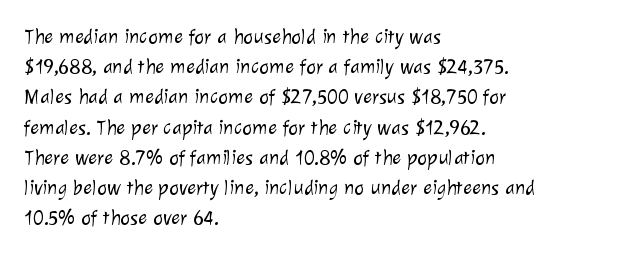
{"bold": "no", "underline": "no", "align": "left", "line_spacing": "normal", "line_spacing_ratio": 1.44, "letter_spacing": "normal", "letter_spacing_em": 0.0, "glyph_px": 21}
